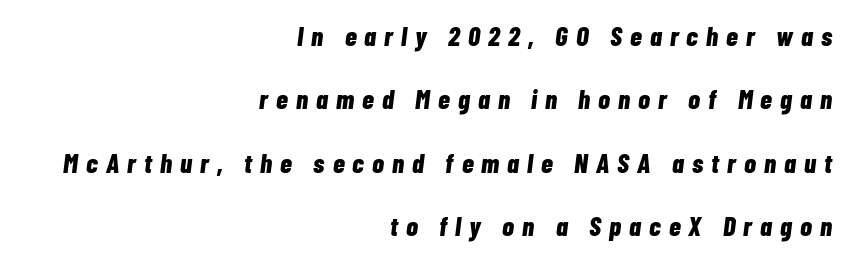
Q: Is the text bold? A: Yes.
Q: Is the text italic (slanted)? A: Yes, it leans right by about 7 degrees.
Q: Is the text underlined? A: No.
Q: How is the paragraph aligned? A: Right-aligned.
Q: Is the spacing between letters normal or unusually wide? A: Unusually wide.
Q: Is the spacing between lines tight, normal or loose? A: Loose.
